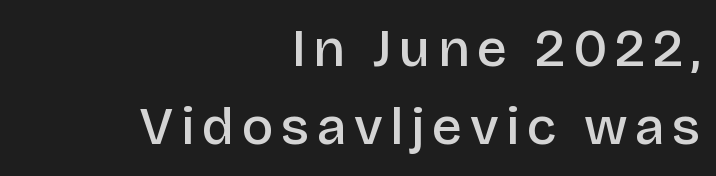
Summary of vertical rhythm: regular, with standard interline spacing. Underlining? Definitely not there. Observe the absence of serifs on each vertical stroke in this sample. Casual observation: everything's shoved over to the right. Each letter keeps its own natural width here, so spacing adapts to shape.
